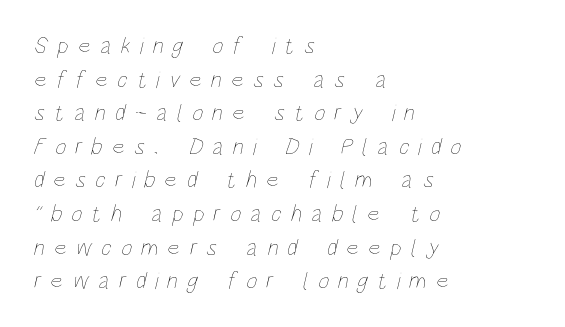
The image shows 24 px text type; set left-aligned, normal line spacing (1.4x), unusually wide letter spacing (+0.39 em), not underlined.
